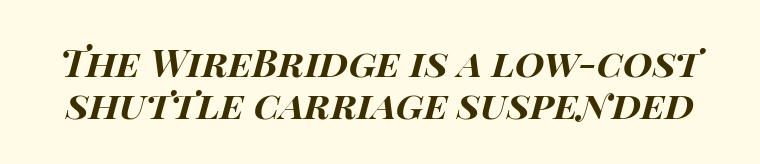
The image shows 38 px bold, wide type, italic (leaning right); set tight line spacing (1.1x), normal letter spacing, not underlined; high stroke contrast and a large x-height.
